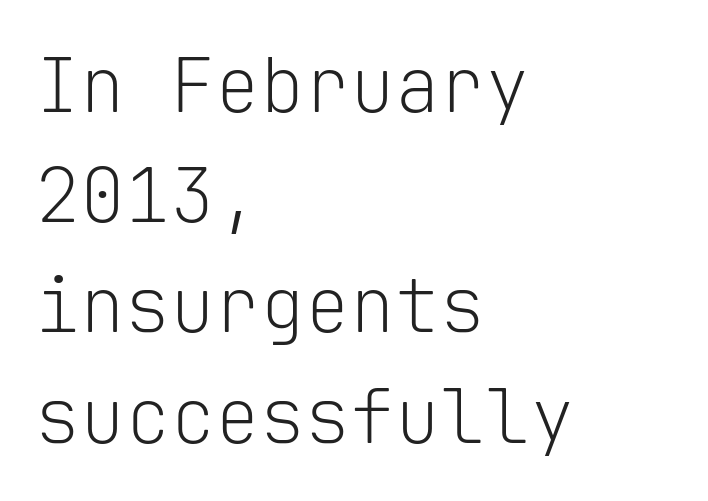
The font family rendered here belongs to the sans-serif group. When letters stand straight like this, we call the style roman or upright. Anything drawn beneath the words? Only blank space. A quiet, ordinary-to-light weight characterises the typeface. Think of a typewriter: that constant character pitch is what you see here.
